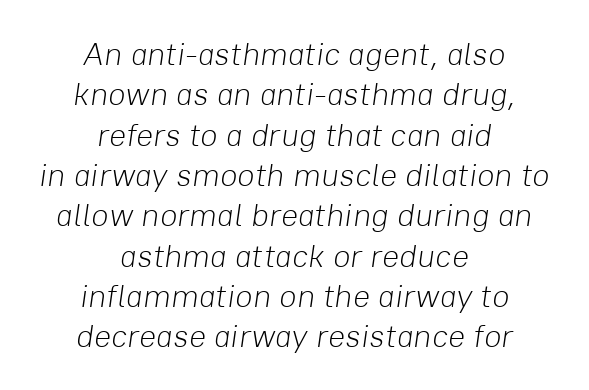
Q: Is the text bold? A: No.
Q: Is the text italic (slanted)? A: Yes, it leans right by about 8 degrees.
Q: Is the text underlined? A: No.
Q: How is the paragraph aligned? A: Centered.
Q: Is the spacing between letters normal or unusually wide? A: Normal.
Q: Is the spacing between lines tight, normal or loose? A: Normal.
Q: Width (condensed, normal, or wide)? A: Normal.
Q: Stroke contrast? A: Low.
Q: x-height? A: Medium.
Q: Monospaced? A: No.
